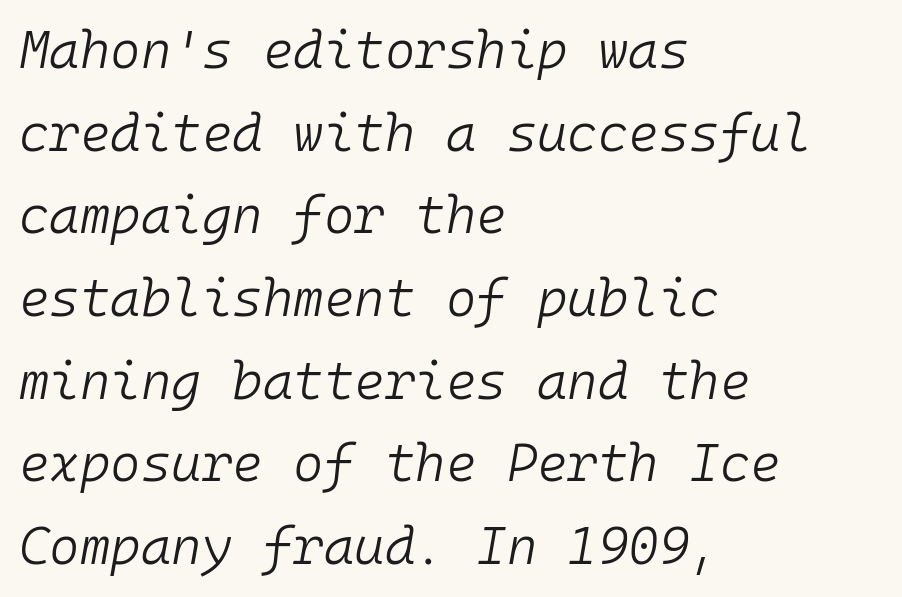
The image shows 52 px light type, italic (leaning right), monospaced; set left-aligned, normal line spacing (1.59x), normal letter spacing, not underlined; low stroke contrast and a medium x-height.
